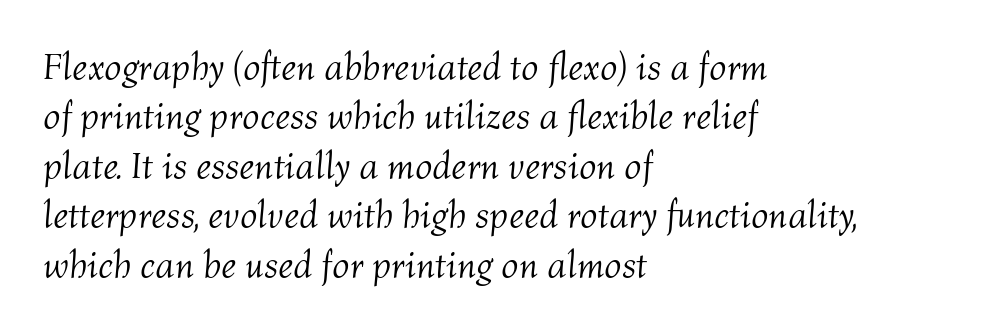
{"italic": "yes", "lean": "right", "slant_degrees": 4, "bold": "no", "weight": "light", "width": "normal", "stroke_contrast": "medium", "x_height": "medium", "monospaced": "no", "underline": "no", "align": "left", "line_spacing": "normal", "line_spacing_ratio": 1.3, "letter_spacing": "normal", "letter_spacing_em": 0.0, "glyph_px": 38}
